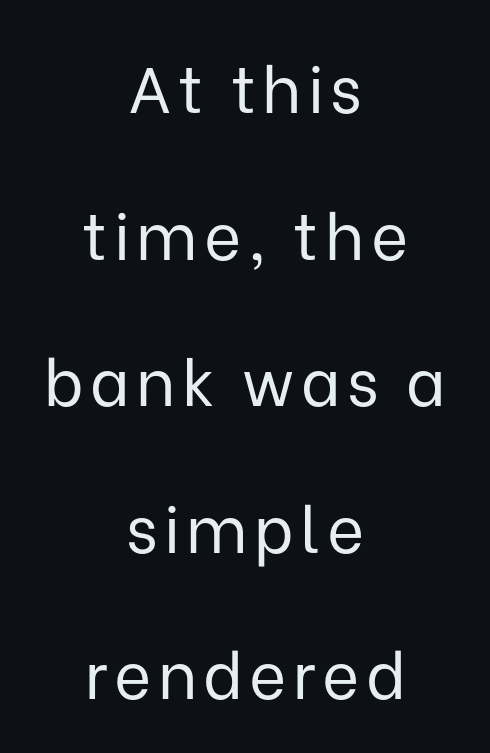
The image shows 64 px regular-weight sans-serif type, upright; set centered, loose line spacing (2.29x), not underlined; low stroke contrast and a medium x-height.
